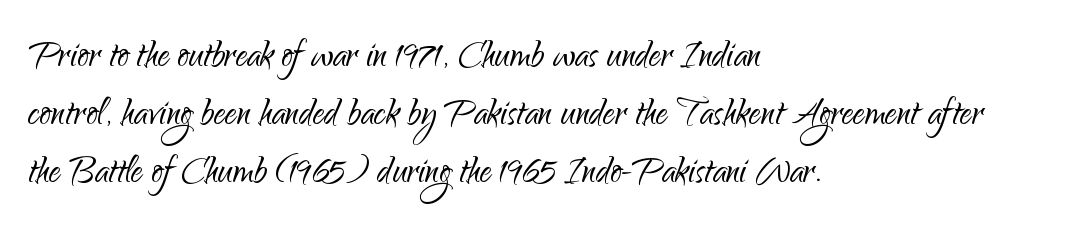
Is the type heavy? It reads as light-to-regular instead. The letters sit at their default tracking, neither squeezed nor spread. The specimen omits any rule beneath the text block's lines. Leftover space on each line is placed entirely after the last word. Looks like regular typesetting: each glyph gets only the width it needs.
